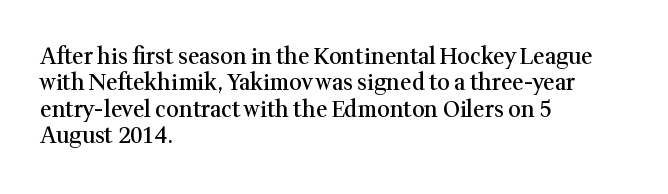
The image shows 22 px text type, upright; set left-aligned, line spacing 1.2x, normal letter spacing, not underlined.
